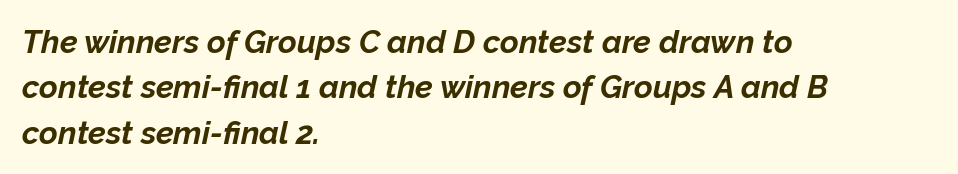
{"italic": "yes", "lean": "right", "slant_degrees": 12, "bold": "yes", "weight": "bold", "width": "normal", "stroke_contrast": "low", "x_height": "medium", "monospaced": "no", "underline": "no", "align": "left", "line_spacing": "normal", "line_spacing_ratio": 1.42, "letter_spacing": "normal", "letter_spacing_em": 0.0, "glyph_px": 32}
